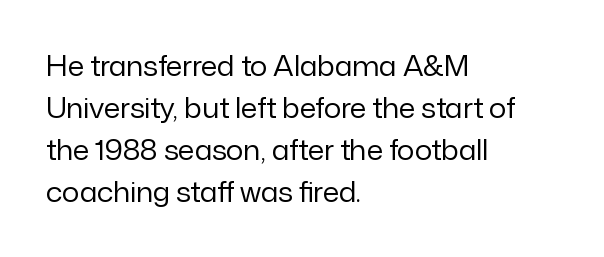
The image shows 27 px text type, upright; set left-aligned, normal line spacing (1.55x), normal letter spacing, not underlined.
